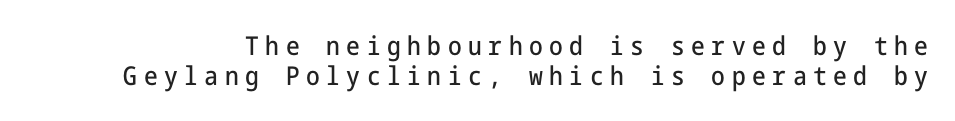
Q: Is the text italic (slanted)? A: No, it is upright.
Q: Is the text underlined? A: No.
Q: Is the spacing between letters normal or unusually wide? A: Unusually wide.
